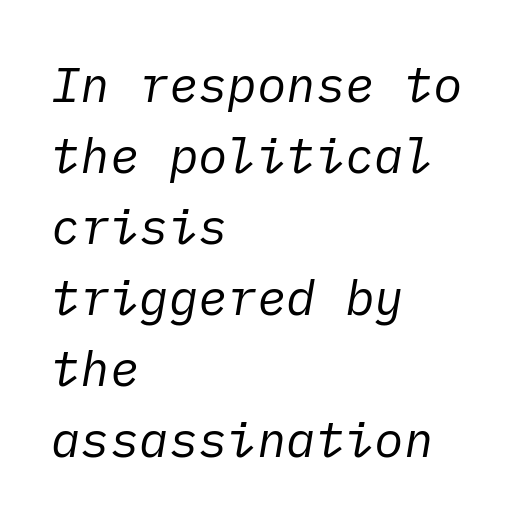
Q: Is the text bold? A: No.
Q: Is the text italic (slanted)? A: Yes, it leans right by about 10 degrees.
Q: Is the text underlined? A: No.
Q: How is the paragraph aligned? A: Left-aligned.
Q: Is the spacing between letters normal or unusually wide? A: Normal.
Q: Is the spacing between lines tight, normal or loose? A: Normal.
Q: Width (condensed, normal, or wide)? A: Normal.
Q: Stroke contrast? A: Low.
Q: x-height? A: Medium.
